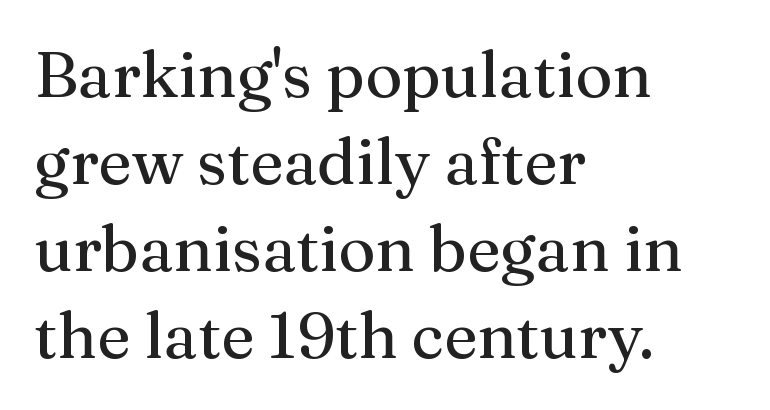
The image shows 64 px serif type, upright; set left-aligned, normal line spacing (1.36x), normal letter spacing, not underlined; medium stroke contrast and a medium x-height.
